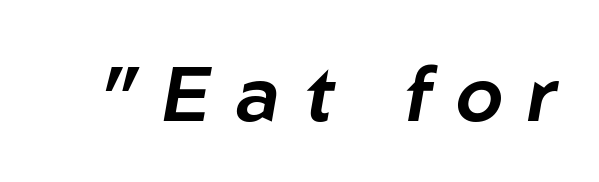
{"italic": "yes", "lean": "right", "slant_degrees": 10, "width": "normal", "stroke_contrast": "low", "x_height": "medium", "monospaced": "no", "underline": "no", "letter_spacing": "wide", "letter_spacing_em": 0.32, "glyph_px": 76}
